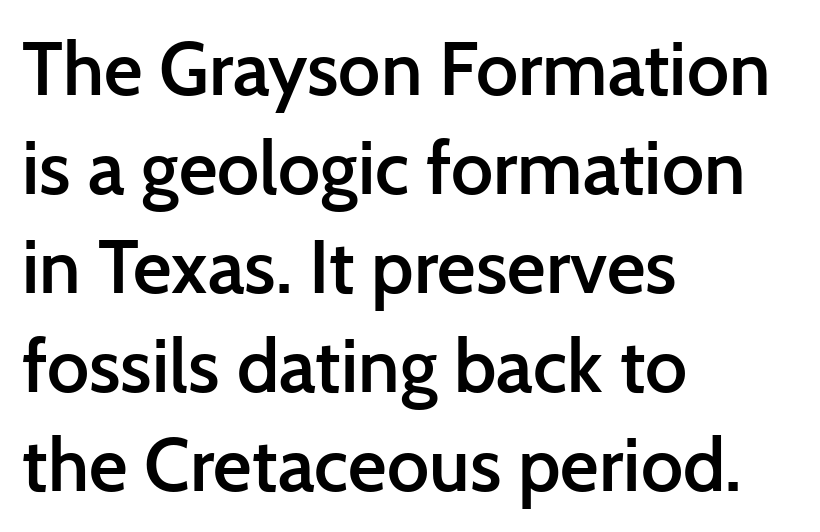
Q: Is the text bold? A: Semi-bold.
Q: Is the text italic (slanted)? A: No, it is upright.
Q: Is the typeface a serif or a sans-serif typeface? A: Sans-serif.
Q: Is the text underlined? A: No.
Q: How is the paragraph aligned? A: Left-aligned.
Q: Is the spacing between letters normal or unusually wide? A: Normal.
Q: Is the spacing between lines tight, normal or loose? A: Normal.
Q: Width (condensed, normal, or wide)? A: Normal.
Q: Stroke contrast? A: Low.
Q: x-height? A: Medium.
Q: Monospaced? A: No.
